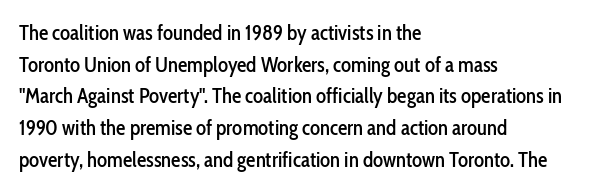
Q: Is the text italic (slanted)? A: No, it is upright.
Q: Is the text underlined? A: No.
Q: How is the paragraph aligned? A: Left-aligned.
Q: Is the spacing between letters normal or unusually wide? A: Normal.
Q: Is the spacing between lines tight, normal or loose? A: Normal.
